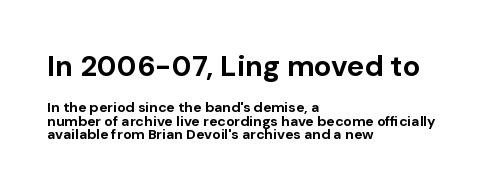
Q: Is the text bold? A: Yes.
Q: Is the text italic (slanted)? A: No, it is upright.
Q: Is the typeface a serif or a sans-serif typeface? A: Sans-serif.
Q: Is the text underlined? A: No.
Q: How is the paragraph aligned? A: Left-aligned.
Q: Is the spacing between letters normal or unusually wide? A: Normal.
Q: Is the spacing between lines tight, normal or loose? A: Tight.
Q: Which block of text is set in a larger size, the first (top) or the second (bottom)? A: The first (top) one.
Q: Width (condensed, normal, or wide)? A: Normal.
Q: Stroke contrast? A: Low.
Q: x-height? A: Medium.
Q: Monospaced? A: No.
